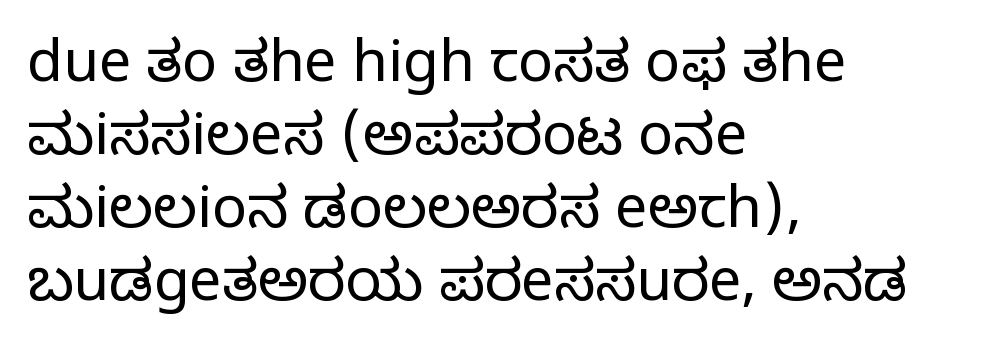
Is the type heavy? It reads as light-to-regular instead. Spacing between characters is what you'd get straight out of the box. Looks like regular typesetting: each glyph gets only the width it needs. This sample keeps an unexceptional amount of space between lines.
